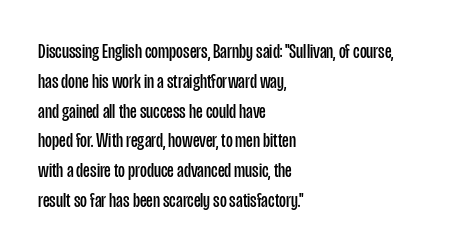
Q: Is the text bold? A: No.
Q: Is the text italic (slanted)? A: No, it is upright.
Q: Is the text underlined? A: No.
Q: How is the paragraph aligned? A: Left-aligned.
Q: Is the spacing between letters normal or unusually wide? A: Normal.
Q: Is the spacing between lines tight, normal or loose? A: Normal.
